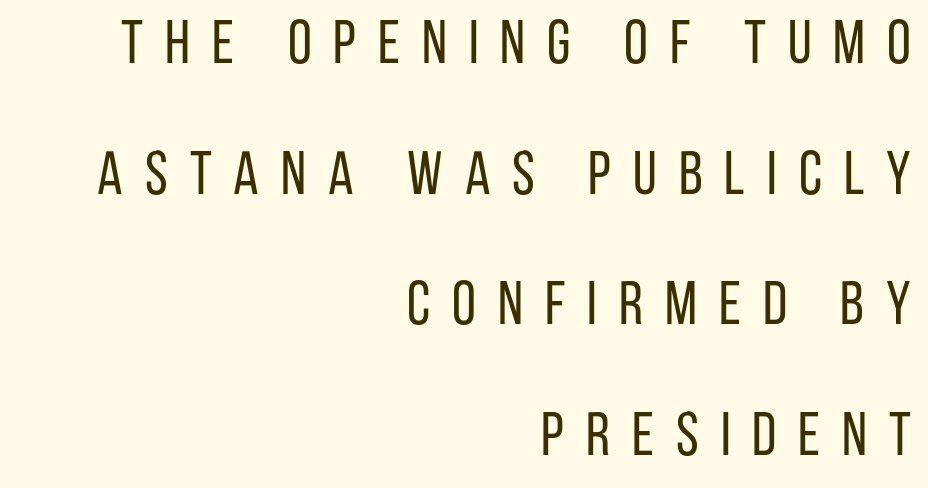
{"serif": "no", "italic": "no", "bold": "no", "weight": "regular", "width": "condensed", "stroke_contrast": "low", "x_height": "large", "monospaced": "no", "underline": "no", "align": "right", "line_spacing": "loose", "line_spacing_ratio": 2.14, "letter_spacing": "wide", "letter_spacing_em": 0.36, "glyph_px": 61}
